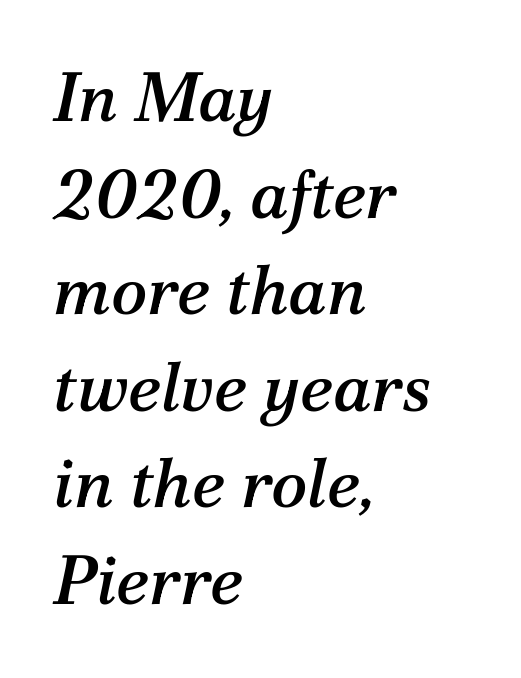
Q: Is the text italic (slanted)? A: Yes, it leans right by about 12 degrees.
Q: Is the typeface a serif or a sans-serif typeface? A: Serif.
Q: Is the text underlined? A: No.
Q: How is the paragraph aligned? A: Left-aligned.
Q: Is the spacing between letters normal or unusually wide? A: Normal.
Q: Is the spacing between lines tight, normal or loose? A: Normal.
Q: Width (condensed, normal, or wide)? A: Normal.
Q: Stroke contrast? A: Medium.
Q: x-height? A: Medium.
Q: Monospaced? A: No.
